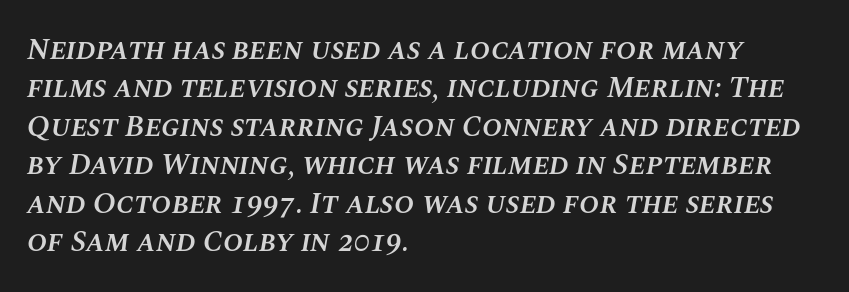
{"italic": "yes", "lean": "right", "slant_degrees": 10, "bold": "semi", "weight": "semibold", "width": "normal", "stroke_contrast": "medium", "x_height": "large", "monospaced": "no", "underline": "no", "align": "left", "line_spacing": "normal", "line_spacing_ratio": 1.28, "letter_spacing": "normal", "letter_spacing_em": 0.0, "glyph_px": 30}
